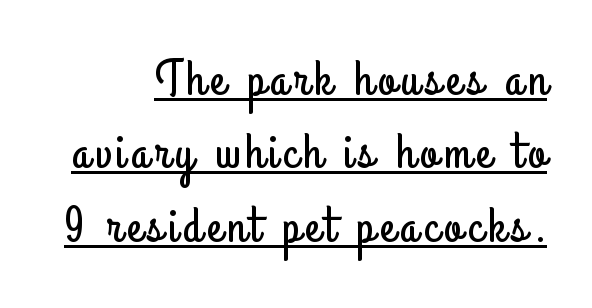
Classification — sans serif. The face used here appears with an underline applied. Character widths vary here, with narrow letters taking less room than wide ones. Normally led — the rows are evenly, conventionally spaced. The text block is weighted toward the right margin, trailing off unevenly leftward.
